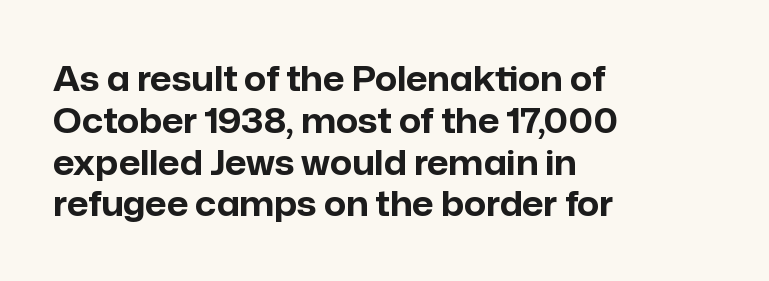
Q: Is the text bold? A: Yes.
Q: Is the text italic (slanted)? A: No, it is upright.
Q: Is the typeface a serif or a sans-serif typeface? A: Sans-serif.
Q: Is the text underlined? A: No.
Q: How is the paragraph aligned? A: Left-aligned.
Q: Is the spacing between letters normal or unusually wide? A: Normal.
Q: Width (condensed, normal, or wide)? A: Normal.
Q: Stroke contrast? A: Low.
Q: x-height? A: Medium.
Q: Monospaced? A: No.
